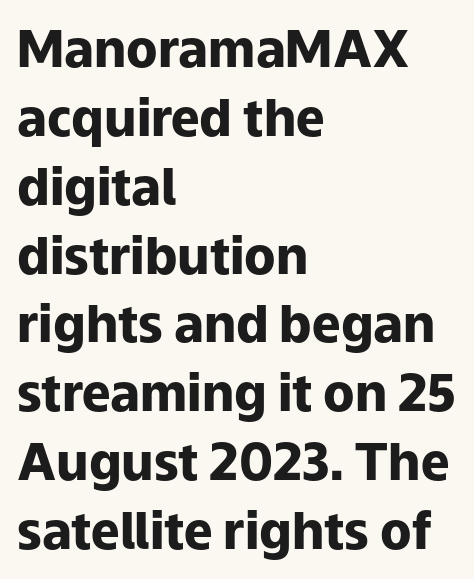
The image shows 51 px heavy sans-serif type, upright; set left-aligned, normal line spacing (1.35x), normal letter spacing, not underlined; low stroke contrast and a medium x-height.
